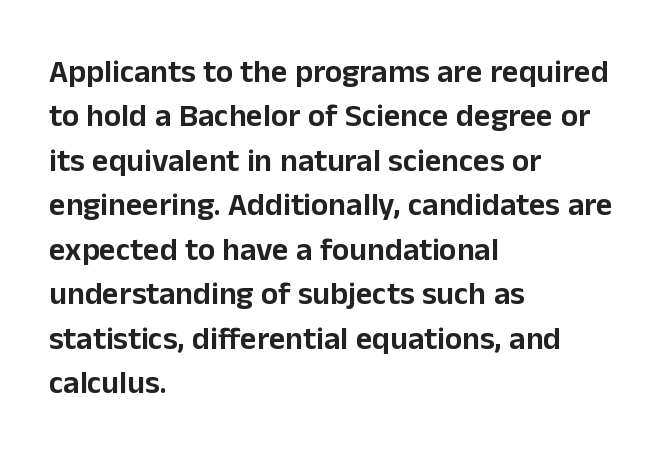
The image shows 32 px sans-serif type, upright; set left-aligned, normal line spacing (1.39x), normal letter spacing, not underlined; low stroke contrast and a medium x-height.
